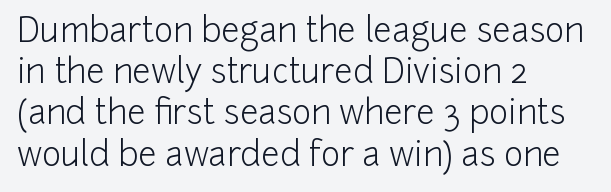
{"serif": "no", "italic": "no", "bold": "no", "weight": "light", "width": "normal", "stroke_contrast": "low", "x_height": "medium", "monospaced": "no", "underline": "no", "align": "left", "line_spacing": "normal", "line_spacing_ratio": 1.25, "letter_spacing": "normal", "letter_spacing_em": 0.0, "glyph_px": 33}
